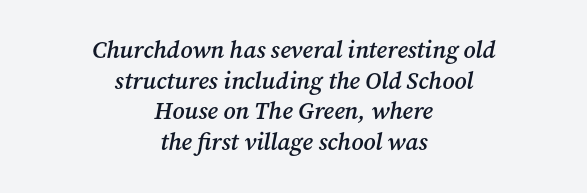
{"italic": "yes", "lean": "right", "slant_degrees": 12, "bold": "semi", "underline": "no", "align": "center", "line_spacing": "normal", "line_spacing_ratio": 1.28, "letter_spacing": "normal", "letter_spacing_em": 0.0, "glyph_px": 24}
